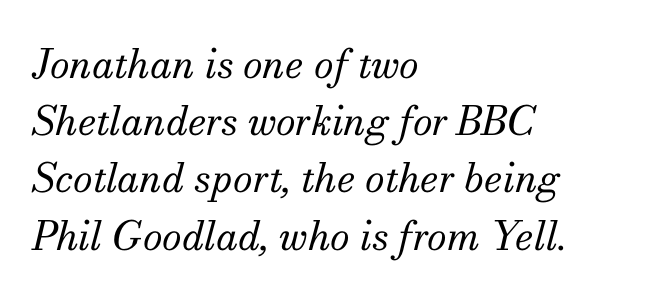
The passage is arranged the way most books set body copy — flush left. No chunkiness to these letters — they're not bold. Style check: oblique. The passage shown is typed in a proportional face where columns would drift. Tracking here is standard; glyphs follow each other at the usual distance. Regarding leading, the lines here are spaced in the standard way.
